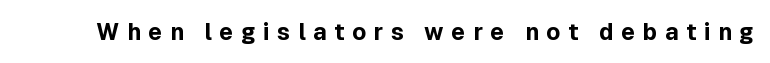
Q: Is the text bold? A: Yes.
Q: Is the text italic (slanted)? A: No, it is upright.
Q: Is the text underlined? A: No.
Q: Is the spacing between letters normal or unusually wide? A: Unusually wide.
